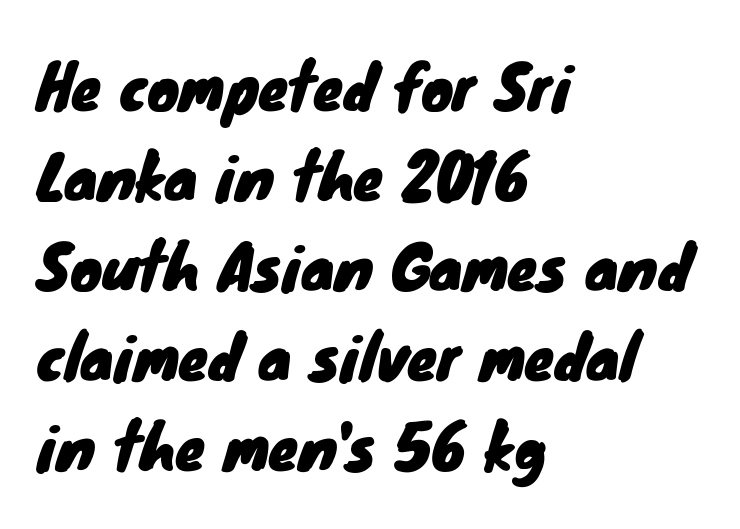
The image shows 60 px sans-serif type; set left-aligned, normal line spacing (1.5x), normal letter spacing, not underlined; low stroke contrast and a small x-height.
